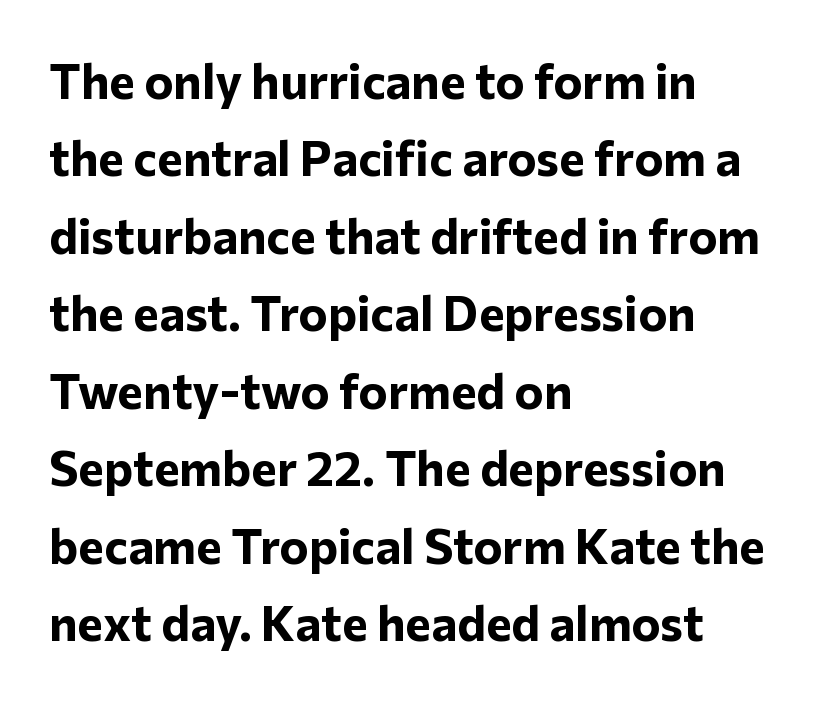
{"serif": "no", "italic": "no", "bold": "yes", "weight": "bold", "width": "normal", "stroke_contrast": "low", "x_height": "medium", "monospaced": "no", "underline": "no", "align": "left", "line_spacing": "normal", "line_spacing_ratio": 1.58, "letter_spacing": "normal", "letter_spacing_em": 0.0, "glyph_px": 49}
